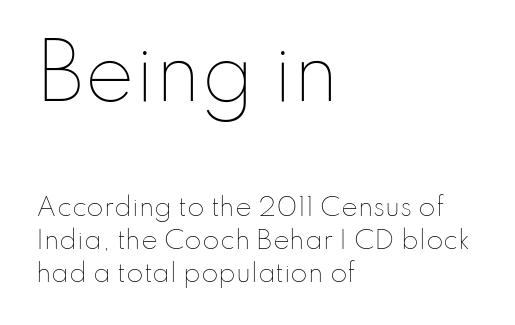
The image shows 75 px thin type, upright; set left-aligned, normal line spacing (1.31x), normal letter spacing, not underlined; the first (top) block is 3.0x larger; low stroke contrast and a small x-height.
